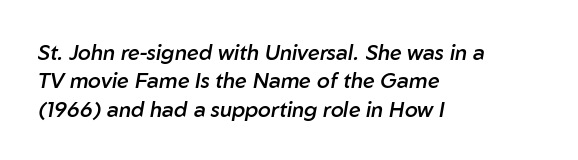
Q: Is the text bold? A: Semi-bold.
Q: Is the text italic (slanted)? A: Yes, it leans right by about 10 degrees.
Q: Is the text underlined? A: No.
Q: How is the paragraph aligned? A: Left-aligned.
Q: Is the spacing between letters normal or unusually wide? A: Normal.
Q: Is the spacing between lines tight, normal or loose? A: Normal.
